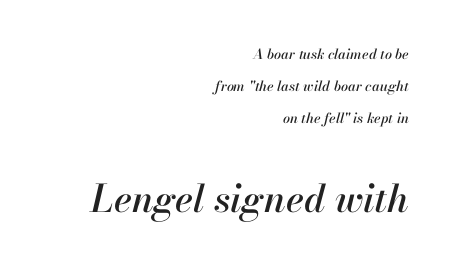
The area under the type is left untouched. There is no visible air inserted between adjacent glyphs. How would I describe the line gaps? Wide and relaxed. These lines are rendered in a variable-pitch font. Characters are canted at an angle relative to the baseline's perpendicular.
